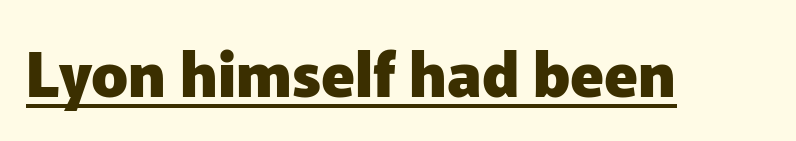
Q: Is the text bold? A: Yes.
Q: Is the text italic (slanted)? A: No, it is upright.
Q: Is the typeface a serif or a sans-serif typeface? A: Sans-serif.
Q: Is the text underlined? A: Yes.
Q: Is the spacing between letters normal or unusually wide? A: Normal.
Q: Width (condensed, normal, or wide)? A: Normal.
Q: Stroke contrast? A: Low.
Q: x-height? A: Medium.
Q: Monospaced? A: No.
